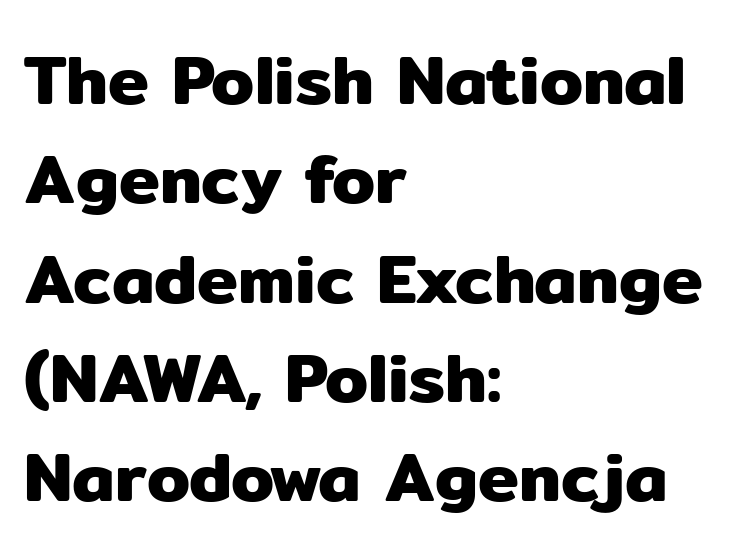
Quick note: not italic, upright. The gap between lines stays unmarked. Proportional: the letters do not fall into vertical columns. Inter-character spacing is left at the font's built-in metrics. Alignment: flush left.
